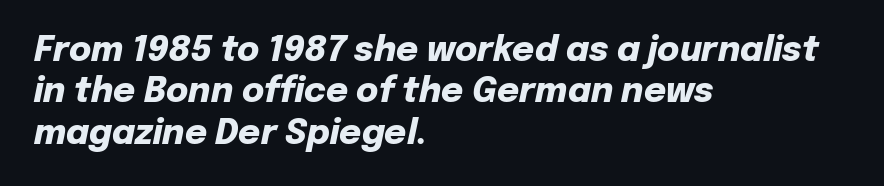
The words here are not underlined. The compositor pushed each line to the left boundary. Short note: letters normally spaced. Chunky letters — that's bold for sure.
